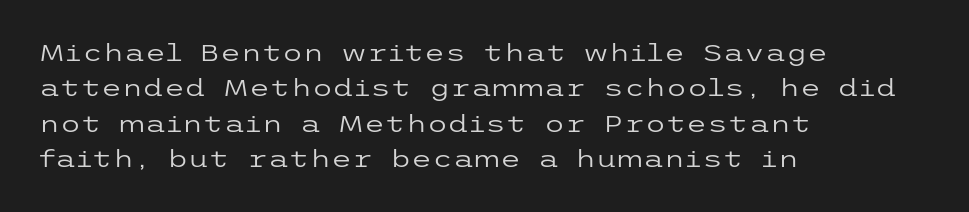
Q: Is the text bold? A: No.
Q: Is the text italic (slanted)? A: No, it is upright.
Q: Is the text underlined? A: No.
Q: How is the paragraph aligned? A: Left-aligned.
Q: Is the spacing between letters normal or unusually wide? A: Normal.
Q: Is the spacing between lines tight, normal or loose? A: Normal.
